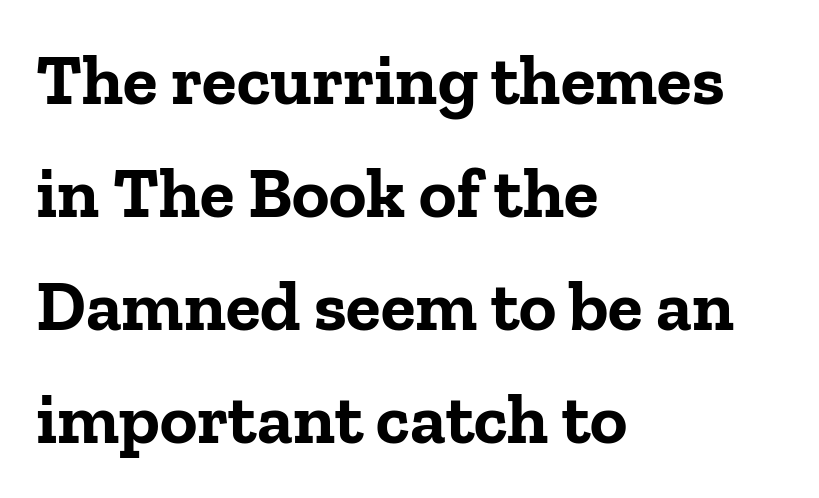
Q: Is the text bold? A: Yes.
Q: Is the text italic (slanted)? A: No, it is upright.
Q: Is the typeface a serif or a sans-serif typeface? A: Serif.
Q: Is the text underlined? A: No.
Q: How is the paragraph aligned? A: Left-aligned.
Q: Is the spacing between letters normal or unusually wide? A: Normal.
Q: Is the spacing between lines tight, normal or loose? A: Normal.
Q: Width (condensed, normal, or wide)? A: Normal.
Q: Stroke contrast? A: Low.
Q: x-height? A: Medium.
Q: Monospaced? A: No.
